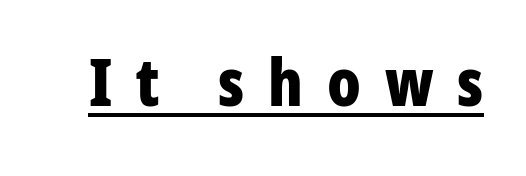
The image shows 66 px bold, condensed sans-serif type, upright; set unusually wide letter spacing (+0.36 em), underlined; low stroke contrast and a medium x-height.
